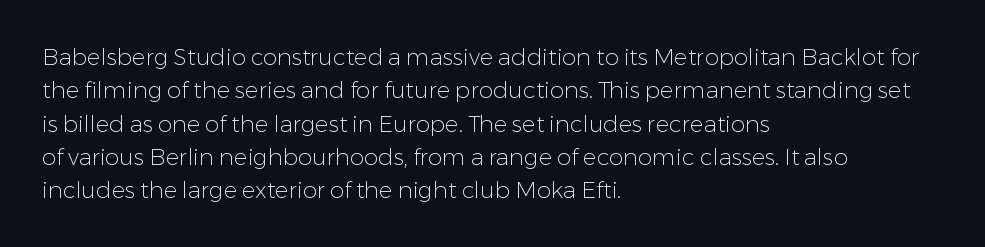
How would I describe the line gaps? Plain and ordinary. Just letters on the line, the space beneath them empty. Alignment: flush left. In terms of posture, this sample is upright.
